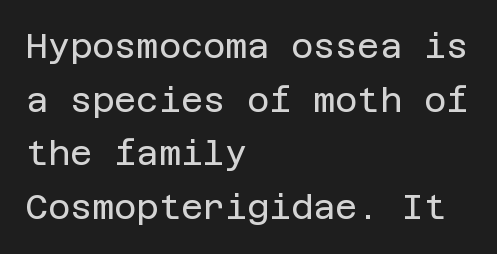
Q: Is the text bold? A: No.
Q: Is the text italic (slanted)? A: No, it is upright.
Q: Is the typeface a serif or a sans-serif typeface? A: Sans-serif.
Q: Is the text underlined? A: No.
Q: How is the paragraph aligned? A: Left-aligned.
Q: Is the spacing between letters normal or unusually wide? A: Normal.
Q: Is the spacing between lines tight, normal or loose? A: Normal.
Q: Width (condensed, normal, or wide)? A: Normal.
Q: Stroke contrast? A: Low.
Q: x-height? A: Large.
